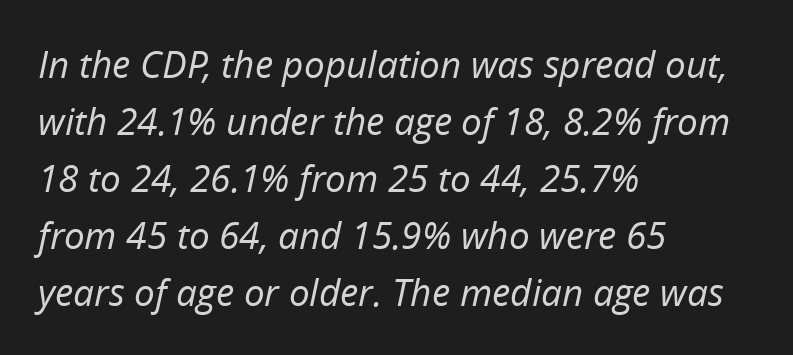
The letters sit at their default tracking, neither squeezed nor spread. The strip under each line holds only bare page. The glyphs look as if they've been sheared to an angle. You could not count columns in this text — the font is proportionally spaced.
